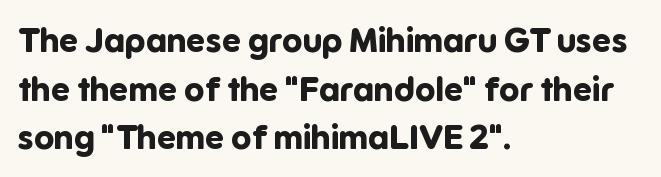
{"serif": "no", "italic": "no", "bold": "yes", "weight": "bold", "width": "normal", "stroke_contrast": "low", "x_height": "medium", "monospaced": "no", "underline": "no", "align": "left", "line_spacing": "normal", "line_spacing_ratio": 1.43, "letter_spacing": "normal", "letter_spacing_em": 0.0, "glyph_px": 34}
